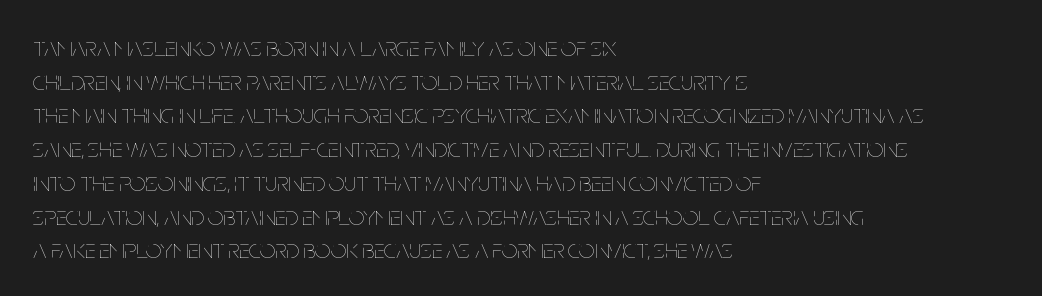
{"italic": "no", "bold": "no", "underline": "no", "align": "left", "line_spacing": "normal", "line_spacing_ratio": 1.25, "letter_spacing": "normal", "letter_spacing_em": 0.0, "glyph_px": 27}
